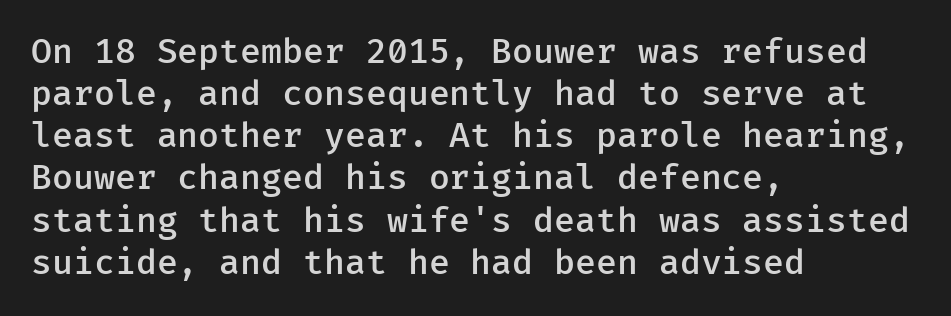
Q: Is the text bold? A: Semi-bold.
Q: Is the text italic (slanted)? A: No, it is upright.
Q: Is the typeface a serif or a sans-serif typeface? A: Sans-serif.
Q: Is the text underlined? A: No.
Q: How is the paragraph aligned? A: Left-aligned.
Q: Is the spacing between letters normal or unusually wide? A: Normal.
Q: Width (condensed, normal, or wide)? A: Normal.
Q: Stroke contrast? A: Low.
Q: x-height? A: Medium.
Q: Monospaced? A: Yes.
